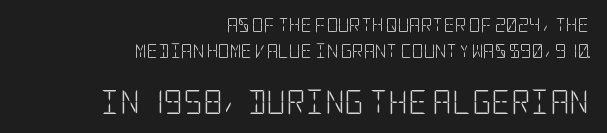
The image shows 24 px text type, upright; set right-aligned, line spacing 1.89x, normal letter spacing, not underlined; the second (bottom) block is 1.71x larger.
